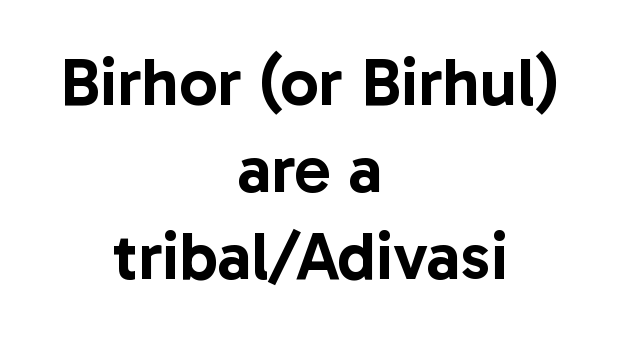
Q: Is the text italic (slanted)? A: No, it is upright.
Q: Is the typeface a serif or a sans-serif typeface? A: Sans-serif.
Q: Is the text underlined? A: No.
Q: How is the paragraph aligned? A: Centered.
Q: Is the spacing between letters normal or unusually wide? A: Normal.
Q: Is the spacing between lines tight, normal or loose? A: Normal.
Q: Width (condensed, normal, or wide)? A: Normal.
Q: Stroke contrast? A: Low.
Q: x-height? A: Medium.
Q: Monospaced? A: No.
